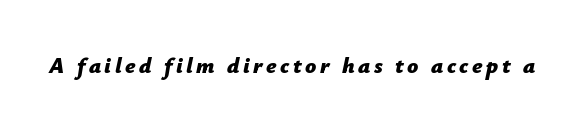
Q: Is the text bold? A: Yes.
Q: Is the text italic (slanted)? A: Yes, it leans right by about 12 degrees.
Q: Is the text underlined? A: No.
